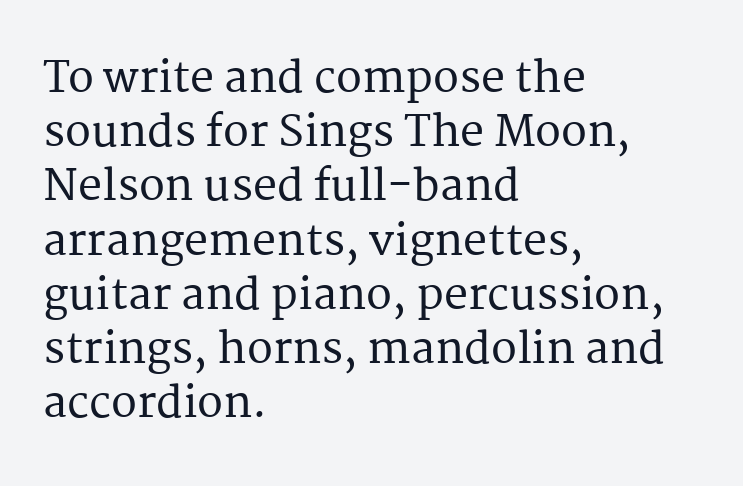
Q: Is the text italic (slanted)? A: No, it is upright.
Q: Is the typeface a serif or a sans-serif typeface? A: Serif.
Q: Is the text underlined? A: No.
Q: How is the paragraph aligned? A: Left-aligned.
Q: Is the spacing between letters normal or unusually wide? A: Normal.
Q: Is the spacing between lines tight, normal or loose? A: Normal.
Q: Width (condensed, normal, or wide)? A: Normal.
Q: Stroke contrast? A: Medium.
Q: x-height? A: Medium.
Q: Monospaced? A: No.
